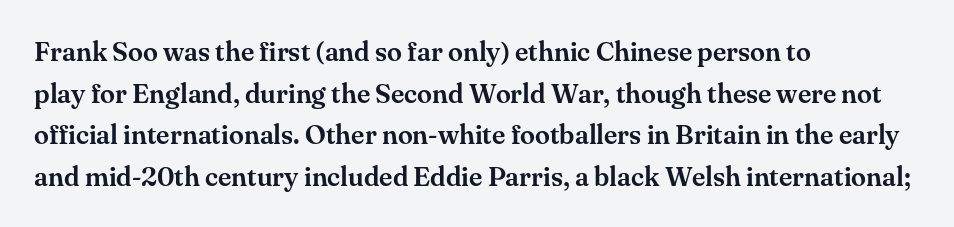
Q: Is the text italic (slanted)? A: No, it is upright.
Q: Is the text underlined? A: No.
Q: How is the paragraph aligned? A: Left-aligned.
Q: Is the spacing between letters normal or unusually wide? A: Normal.
Q: Is the spacing between lines tight, normal or loose? A: Normal.
